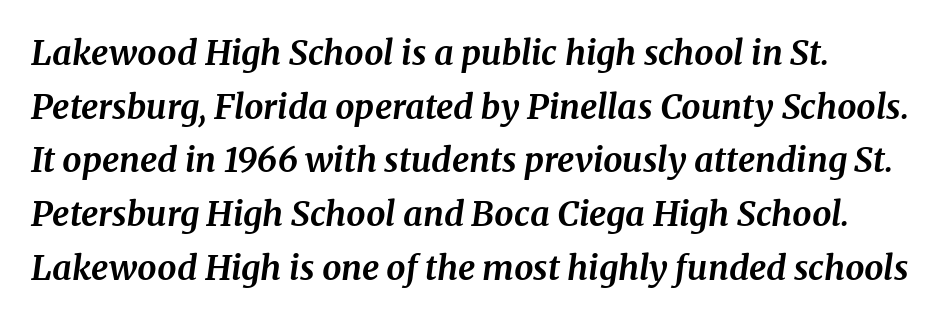
Q: Is the text bold? A: Yes.
Q: Is the text italic (slanted)? A: Yes, it leans right by about 8 degrees.
Q: Is the typeface a serif or a sans-serif typeface? A: Serif.
Q: Is the text underlined? A: No.
Q: Is the spacing between letters normal or unusually wide? A: Normal.
Q: Is the spacing between lines tight, normal or loose? A: Normal.
Q: Width (condensed, normal, or wide)? A: Normal.
Q: Stroke contrast? A: Medium.
Q: x-height? A: Medium.
Q: Monospaced? A: No.
